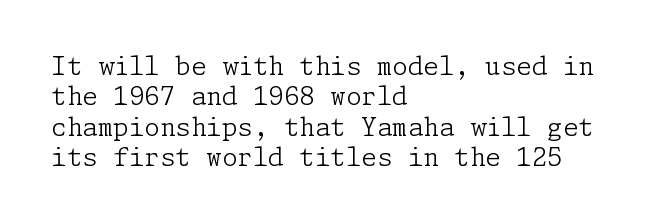
Nope, not italic — everything's standing straight. Only glyphs here, with clear space below each row. Leftover space on each line is placed entirely after the last word. The gaps between neighbouring characters are ordinary and unremarkable. A light-to-regular cut is what we see here.
